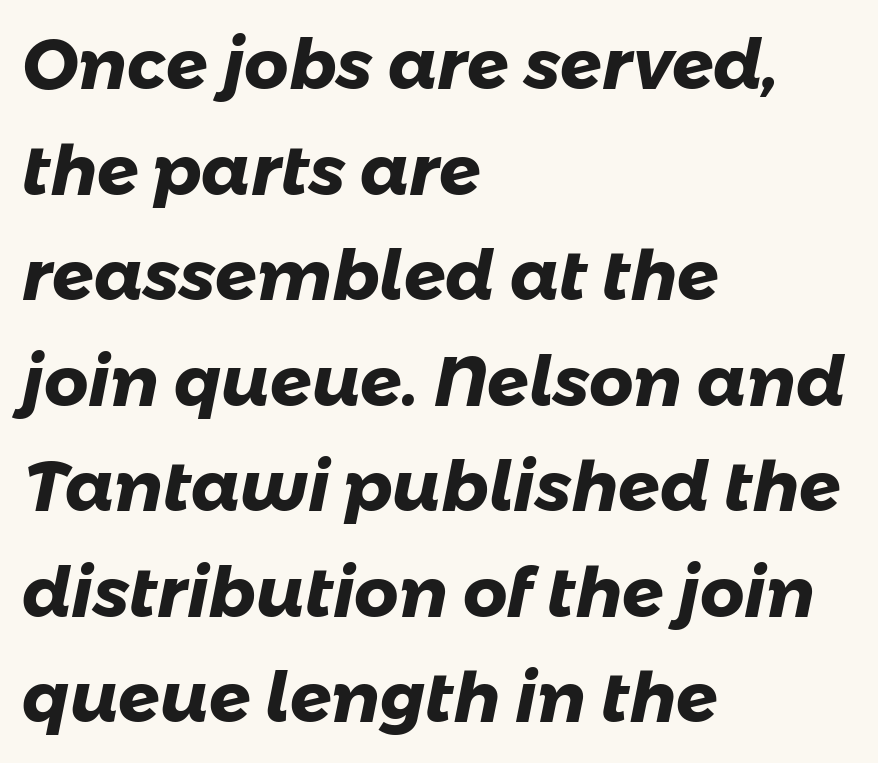
{"serif": "no", "bold": "yes", "weight": "heavy", "width": "normal", "stroke_contrast": "low", "x_height": "medium", "monospaced": "no", "underline": "no", "align": "left", "line_spacing": "normal", "line_spacing_ratio": 1.53, "letter_spacing": "normal", "letter_spacing_em": 0.0, "glyph_px": 69}
